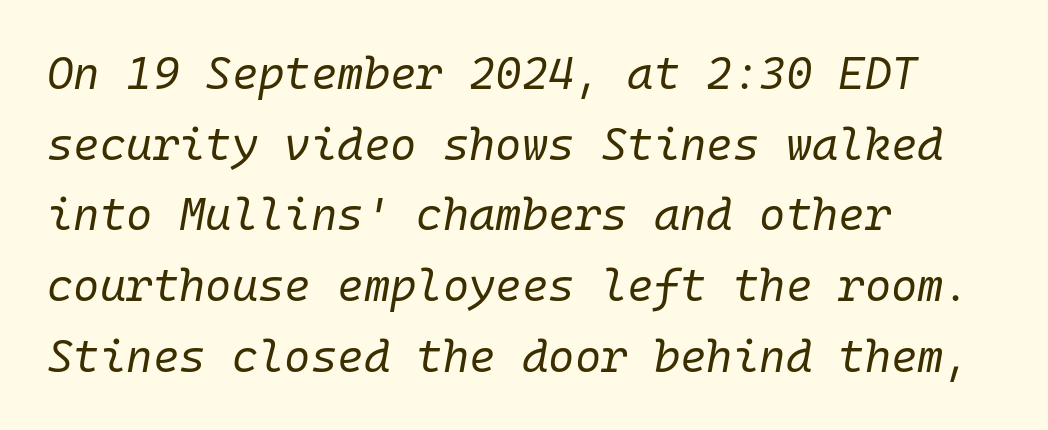
{"italic": "yes", "lean": "right", "slant_degrees": 10, "bold": "no", "weight": "regular", "width": "normal", "stroke_contrast": "low", "x_height": "medium", "monospaced": "yes", "underline": "no", "align": "left", "line_spacing": "normal", "line_spacing_ratio": 1.57, "letter_spacing": "normal", "letter_spacing_em": 0.0, "glyph_px": 45}
